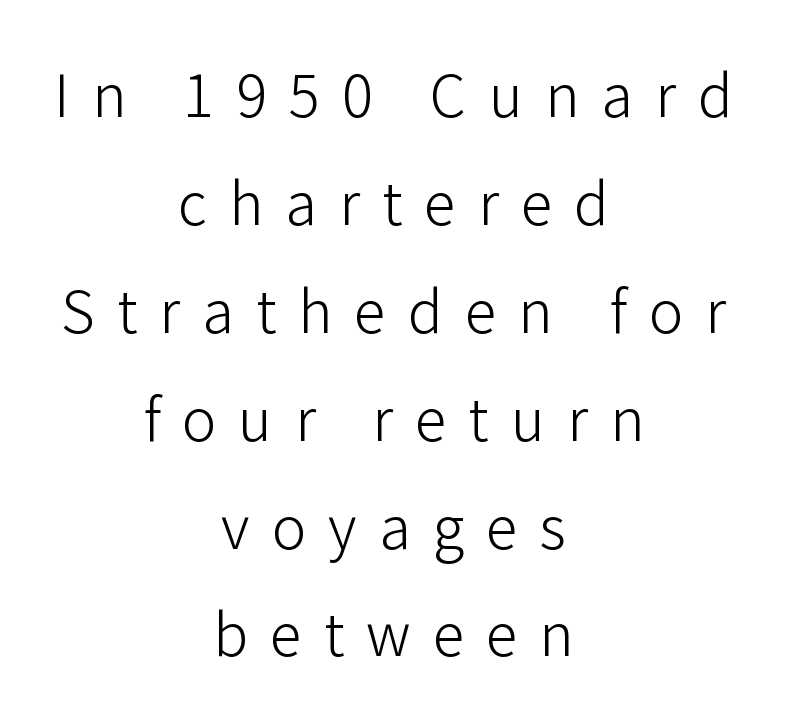
Q: Is the text bold? A: No.
Q: Is the text italic (slanted)? A: No, it is upright.
Q: Is the typeface a serif or a sans-serif typeface? A: Sans-serif.
Q: Is the text underlined? A: No.
Q: How is the paragraph aligned? A: Centered.
Q: Is the spacing between letters normal or unusually wide? A: Unusually wide.
Q: Width (condensed, normal, or wide)? A: Normal.
Q: Stroke contrast? A: Low.
Q: x-height? A: Medium.
Q: Monospaced? A: No.
